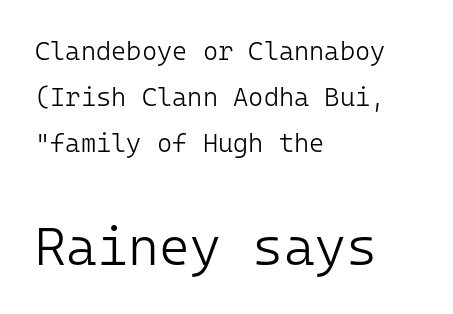
Q: Is the text bold? A: No.
Q: Is the text italic (slanted)? A: No, it is upright.
Q: Is the typeface a serif or a sans-serif typeface? A: Sans-serif.
Q: Is the text underlined? A: No.
Q: How is the paragraph aligned? A: Left-aligned.
Q: Is the spacing between letters normal or unusually wide? A: Normal.
Q: Which block of text is set in a larger size, the first (top) or the second (bottom)? A: The second (bottom) one.
Q: Width (condensed, normal, or wide)? A: Normal.
Q: Stroke contrast? A: Low.
Q: x-height? A: Medium.
Q: Monospaced? A: Yes.
